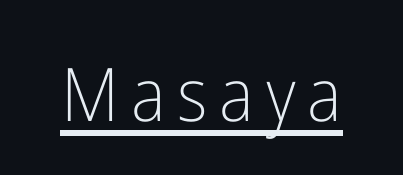
The image shows 74 px light, condensed sans-serif type, upright; set underlined; low stroke contrast and a medium x-height.
